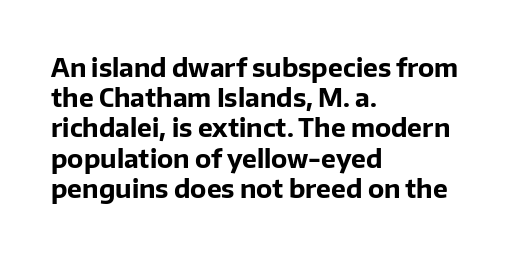
The passage shown is emphatically bold. The space directly below the letters is spotless. Tracking here is standard; glyphs follow each other at the usual distance. Where is the straight margin? On the left.
